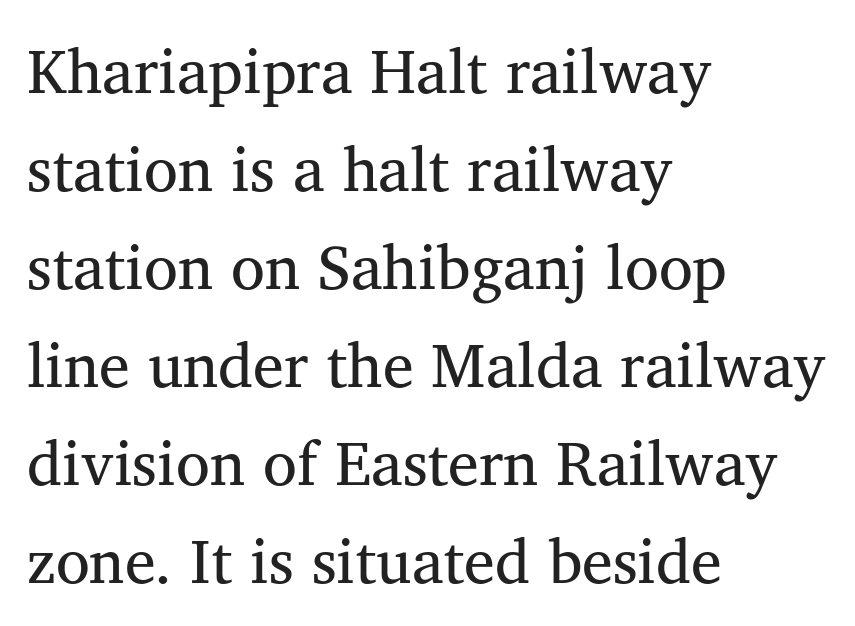
The image shows 62 px serif type; set left-aligned, normal line spacing (1.58x), normal letter spacing, not underlined; medium stroke contrast and a medium x-height.
